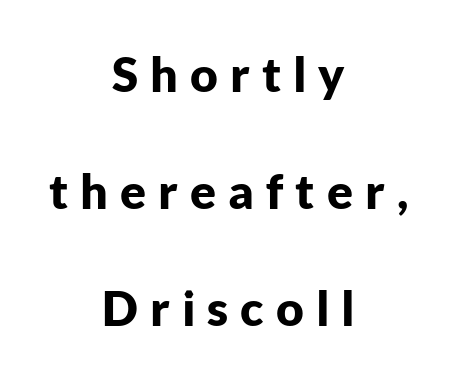
Is this a sans? Yes — the strokes have no serifs. The lines are spread far apart with generous leading. The lettering holds an erect, upright posture throughout. The face used here is proportionally spaced, like ordinary book or web type.
